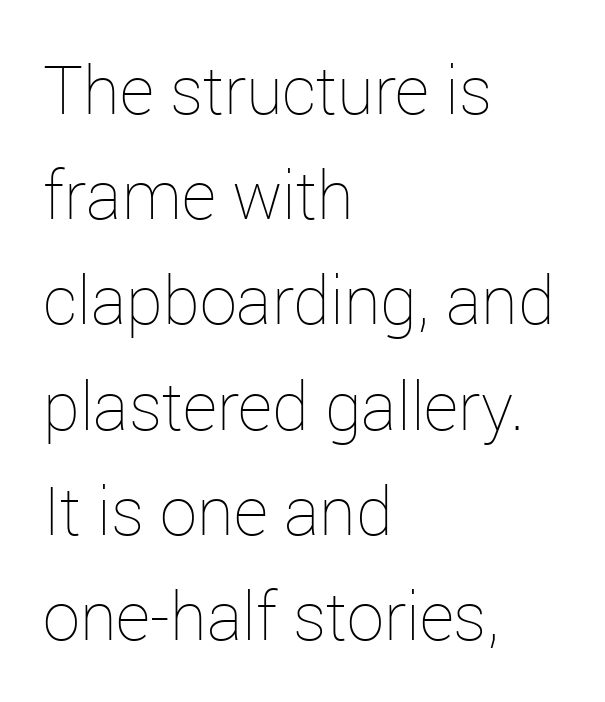
Q: Is the text bold? A: No.
Q: Is the text italic (slanted)? A: No, it is upright.
Q: Is the text underlined? A: No.
Q: How is the paragraph aligned? A: Left-aligned.
Q: Is the spacing between letters normal or unusually wide? A: Normal.
Q: Is the spacing between lines tight, normal or loose? A: Normal.
Q: Width (condensed, normal, or wide)? A: Normal.
Q: Stroke contrast? A: Low.
Q: x-height? A: Medium.
Q: Monospaced? A: No.
